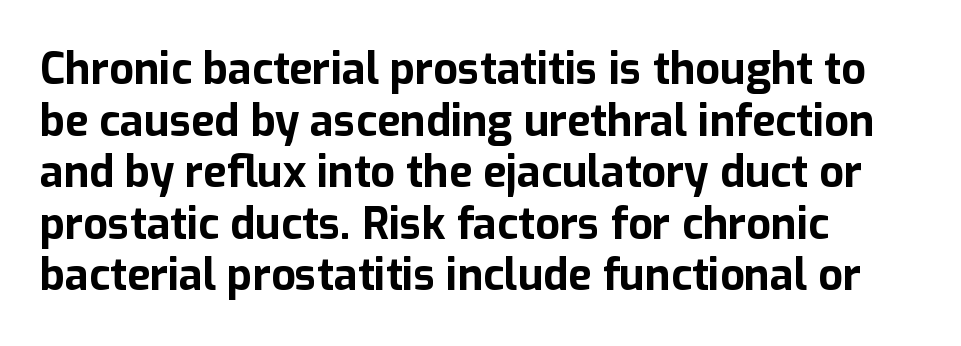
{"serif": "no", "italic": "no", "bold": "yes", "weight": "bold", "width": "normal", "stroke_contrast": "low", "x_height": "medium", "monospaced": "no", "underline": "no", "align": "left", "line_spacing_ratio": 1.2, "letter_spacing": "normal", "letter_spacing_em": 0.0, "glyph_px": 43}
